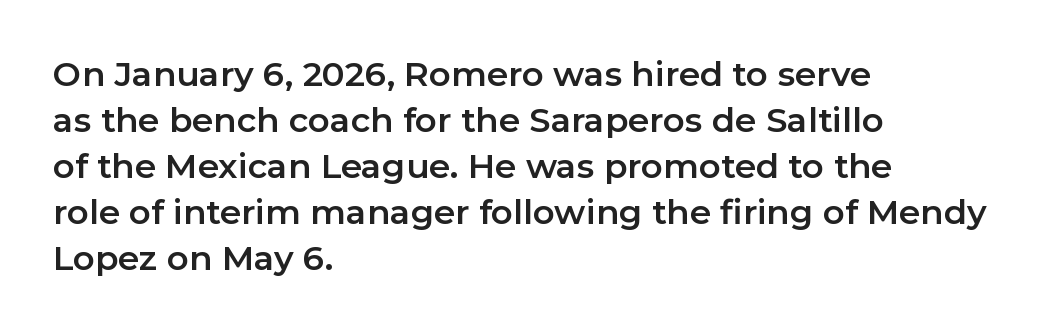
The space between consecutive lines is moderate. What kind of face is this? One without serifs — a sans. Every stem runs plumb, perpendicular to the baseline. Layout note: lines flush left. You could not count columns in this text — the font is proportionally spaced.
